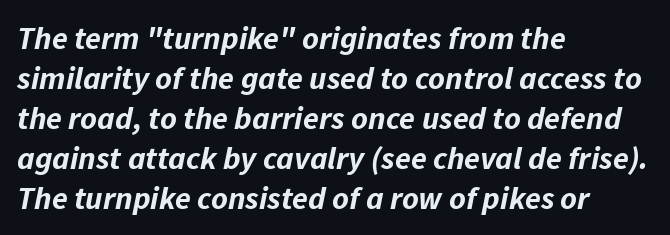
{"italic": "yes", "lean": "right", "slant_degrees": 11, "bold": "yes", "weight": "bold", "width": "normal", "stroke_contrast": "low", "x_height": "medium", "monospaced": "no", "underline": "no", "align": "left", "line_spacing": "normal", "line_spacing_ratio": 1.25, "letter_spacing": "normal", "letter_spacing_em": 0.0, "glyph_px": 32}
